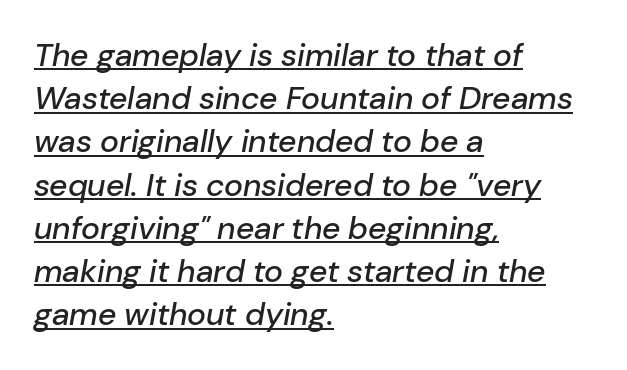
{"italic": "yes", "lean": "right", "slant_degrees": 10, "width": "normal", "stroke_contrast": "low", "x_height": "medium", "monospaced": "no", "underline": "yes", "align": "left", "line_spacing": "normal", "line_spacing_ratio": 1.35, "letter_spacing": "normal", "letter_spacing_em": 0.0, "glyph_px": 32}
